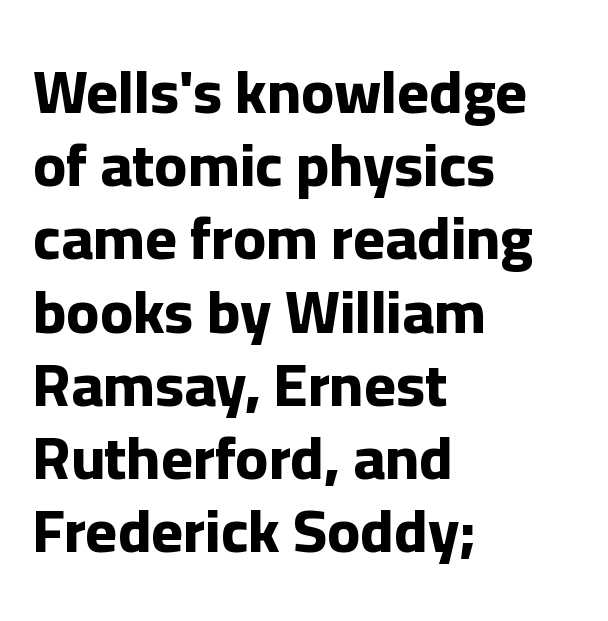
Observe the absence of serifs on each vertical stroke in this sample. Every stem runs plumb, perpendicular to the baseline. Letters rest on an invisible, unmarked baseline. Is the letter spacing exaggerated? No — it looks like the ordinary default. These words are printed bold, with thick strokes throughout. Leftover space on each line is placed entirely after the last word.
